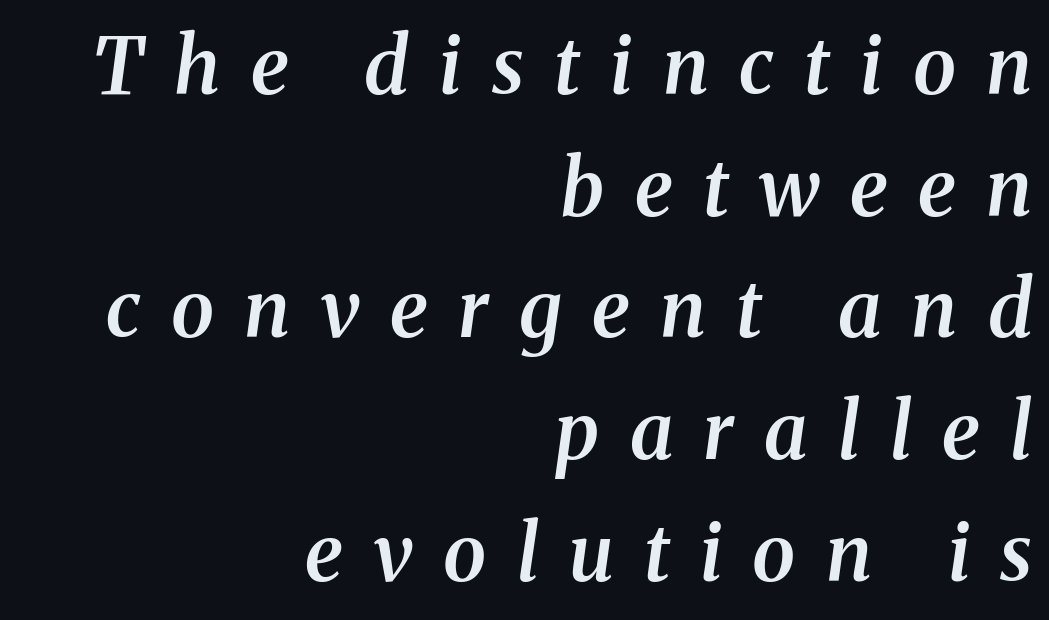
The image shows 78 px semibold serif type, italic (leaning right); set right-aligned, normal line spacing (1.56x), unusually wide letter spacing (+0.39 em), not underlined; medium stroke contrast and a medium x-height.
